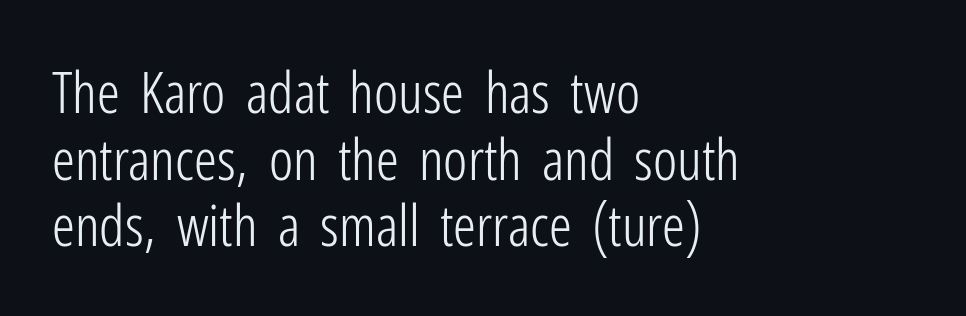
Q: Is the text bold? A: No.
Q: Is the text italic (slanted)? A: No, it is upright.
Q: Is the typeface a serif or a sans-serif typeface? A: Sans-serif.
Q: Is the text underlined? A: No.
Q: How is the paragraph aligned? A: Left-aligned.
Q: Is the spacing between letters normal or unusually wide? A: Normal.
Q: Width (condensed, normal, or wide)? A: Condensed.
Q: Stroke contrast? A: Low.
Q: x-height? A: Medium.
Q: Monospaced? A: No.
